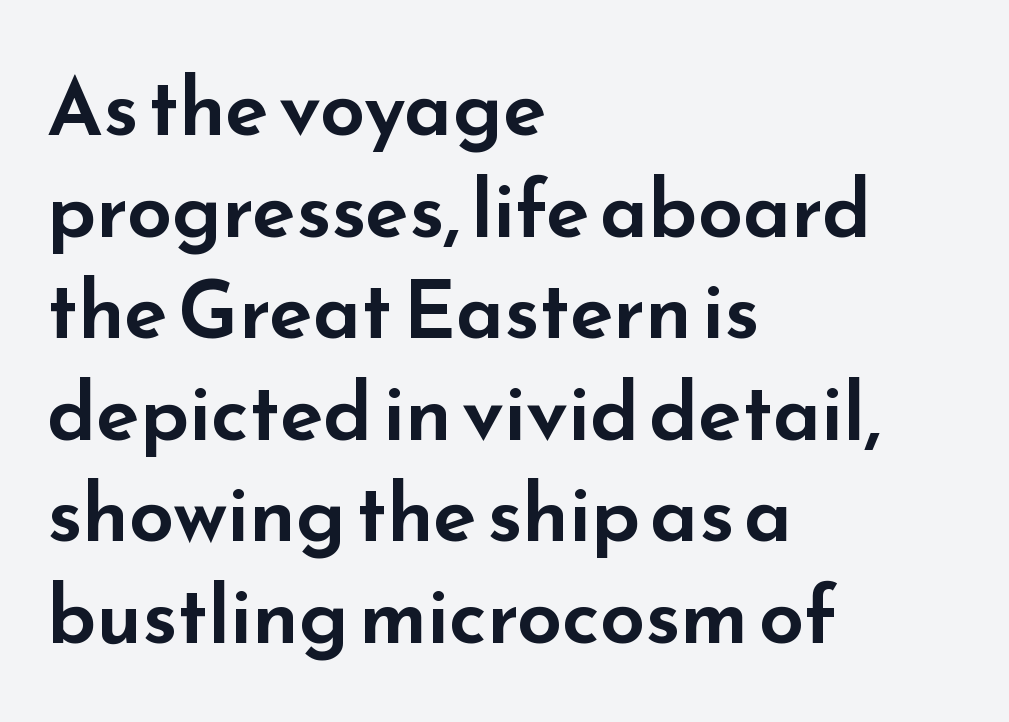
Q: Is the text italic (slanted)? A: No, it is upright.
Q: Is the typeface a serif or a sans-serif typeface? A: Sans-serif.
Q: Is the text underlined? A: No.
Q: How is the paragraph aligned? A: Left-aligned.
Q: Is the spacing between letters normal or unusually wide? A: Normal.
Q: Is the spacing between lines tight, normal or loose? A: Normal.
Q: Width (condensed, normal, or wide)? A: Wide.
Q: Stroke contrast? A: Low.
Q: x-height? A: Small.
Q: Monospaced? A: No.
